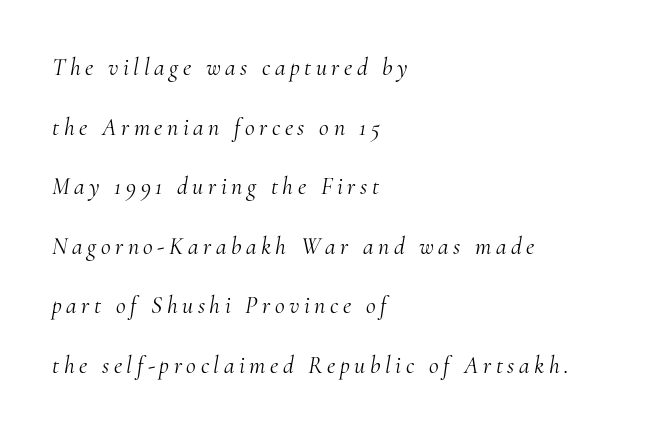
If you drew a line through each stem, it would be angled. Airy leading. Unmarked baselines from the first word to the last. One-word summary of the alignment: left. A light-to-regular cut is what we see here.
